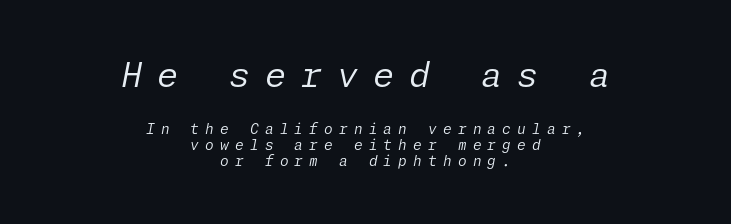
{"italic": "yes", "lean": "right", "slant_degrees": 11, "bold": "no", "weight": "regular", "width": "normal", "stroke_contrast": "low", "x_height": "medium", "underline": "no", "align": "center", "line_spacing": "tight", "line_spacing_ratio": 1.15, "letter_spacing": "wide", "letter_spacing_em": 0.44, "larger_block": "first", "size_ratio": 2.43, "glyph_px": 34}
